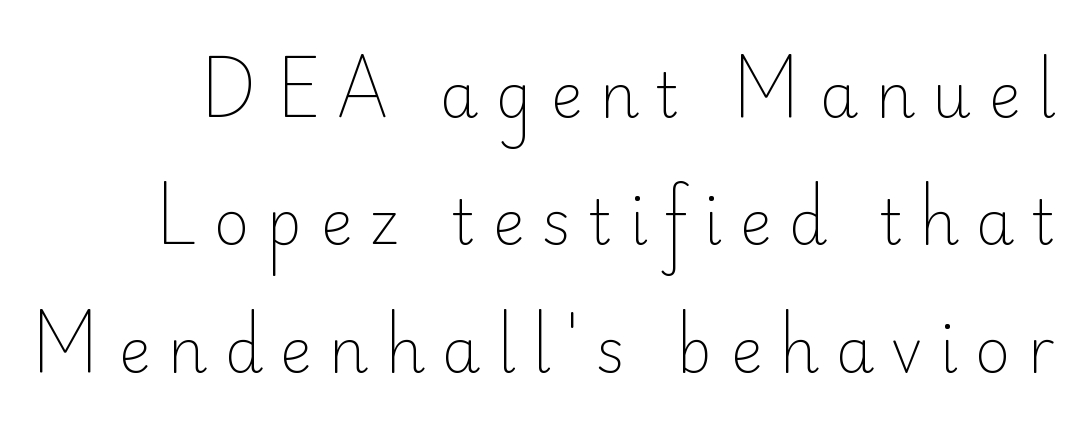
Note the varied advance widths — an 'i' is clearly narrower than an 'm'. A typesetter would call this heavily tracked-out type. Students, observe: this is what heavily led, spacious text looks like. Stroke thickness stays within the range of a standard reading face or lighter. A roman cut, with each character standing at attention.
